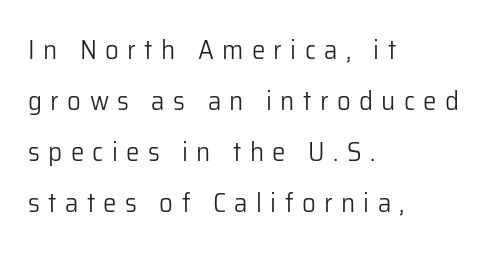
The image shows 27 px text type, upright; set left-aligned, line spacing 1.89x, unusually wide letter spacing (+0.31 em), not underlined.
